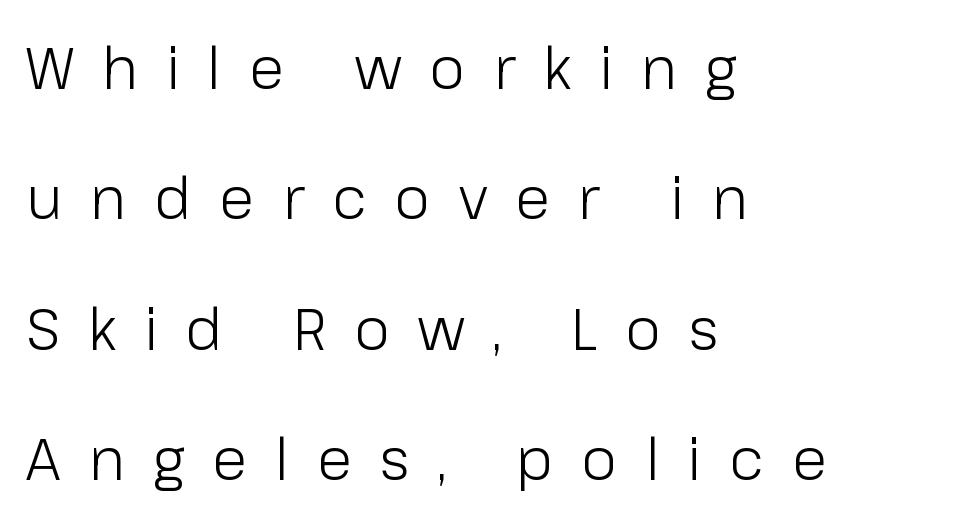
One glance says open: line gaps are wider than usual. Posture: upright roman. The letters are spread apart with noticeably loose tracking. Classification — sans serif. These glyphs show unthickened strokes, regular width or finer.
